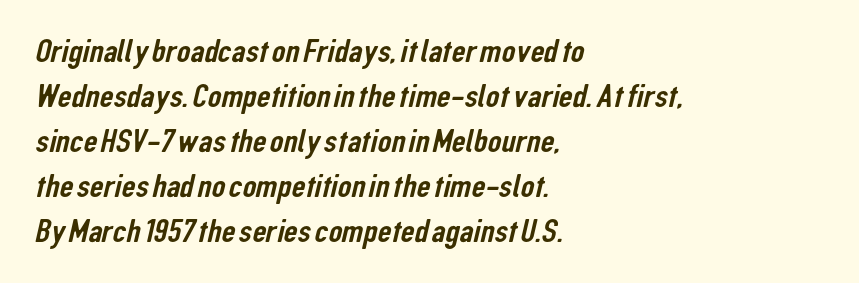
Reading down the block, your eye returns to a fixed left position each line. Letterform terminals end flat and unadorned throughout the passage. Line spacing here is normal. There is no visible air inserted between adjacent glyphs. Is this a fixed-width face? No — the glyphs have proportional, varying widths. Nobody drew a line under any word here.
